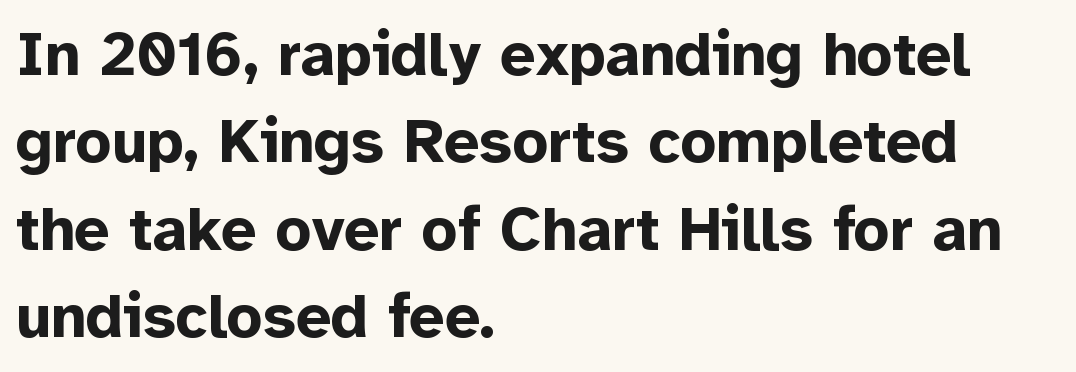
One glance says typical: line gaps are just what's usual. Italic? Not at all — the glyphs are vertical. The rendering uses natural spacing where letterforms have individual widths. Descenders hang freely into open space. Nope, no serifs anywhere on these letters. Letter spacing: default.
